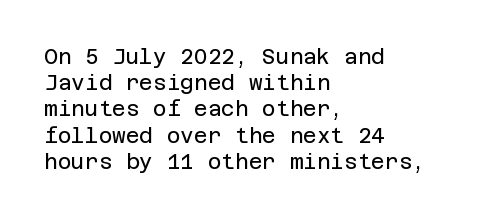
Q: Is the text bold? A: No.
Q: Is the text italic (slanted)? A: No, it is upright.
Q: Is the text underlined? A: No.
Q: How is the paragraph aligned? A: Left-aligned.
Q: Is the spacing between letters normal or unusually wide? A: Normal.
Q: Is the spacing between lines tight, normal or loose? A: Normal.
